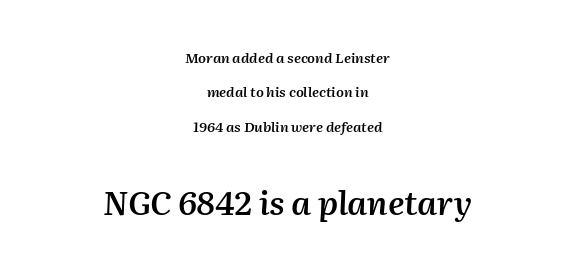
Decoration check: the copy has no underline. Small over large — that's the arrangement of the two blocks here. Honestly, the rows look like they've been pulled way apart. Short and long lines alike share a common midpoint. Italic: yes, the glyphs are oblique.
